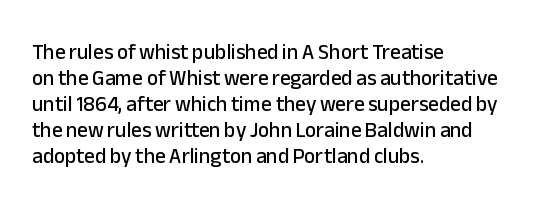
The image shows 21 px text type, upright; set left-aligned, line spacing 1.24x, normal letter spacing, not underlined.
